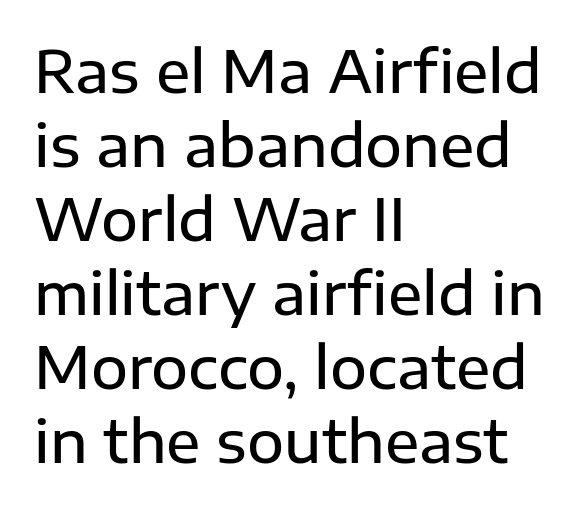
The letters are semibold — heavier than regular but short of a full bold. The space between consecutive lines is moderate. A typesetter would call this zero additional tracking. Note the varied advance widths — an 'i' is clearly narrower than an 'm'. The letters carry no serifs — their stems end cleanly without finishing strokes. Descenders are the only things crossing below the line.
